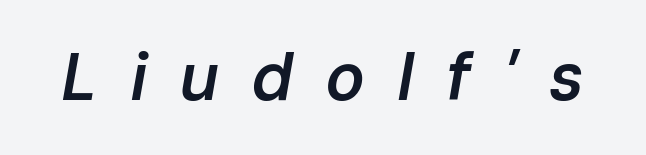
Q: Is the text bold? A: Semi-bold.
Q: Is the text italic (slanted)? A: Yes, it leans right by about 10 degrees.
Q: Is the text underlined? A: No.
Q: Is the spacing between letters normal or unusually wide? A: Unusually wide.
Q: Width (condensed, normal, or wide)? A: Normal.
Q: Stroke contrast? A: Low.
Q: x-height? A: Medium.
Q: Monospaced? A: No.
